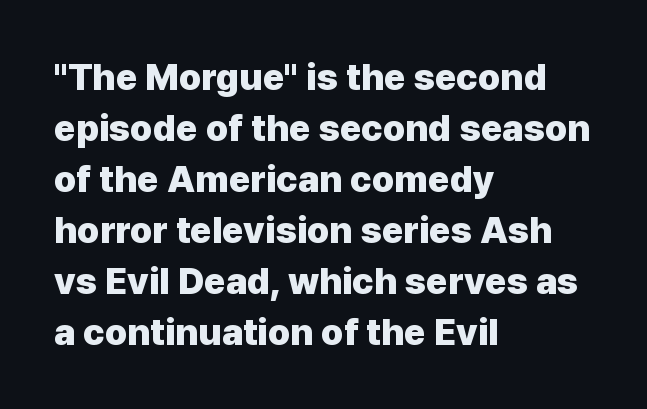
Plain, unruled lines of type. The lines are quadded left. Style check: upright. Heavy-handed strokes throughout: this text is bold.
